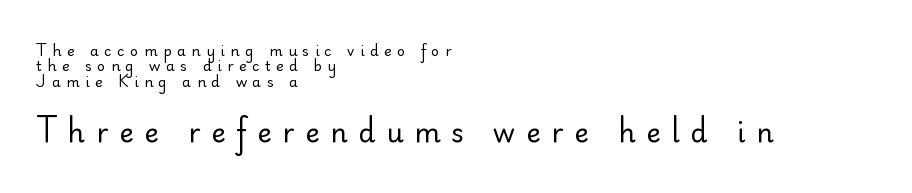
Q: Is the text bold? A: No.
Q: Is the text italic (slanted)? A: No, it is upright.
Q: Is the text underlined? A: No.
Q: How is the paragraph aligned? A: Left-aligned.
Q: Is the spacing between letters normal or unusually wide? A: Unusually wide.
Q: Is the spacing between lines tight, normal or loose? A: Tight.
Q: Which block of text is set in a larger size, the first (top) or the second (bottom)? A: The second (bottom) one.
